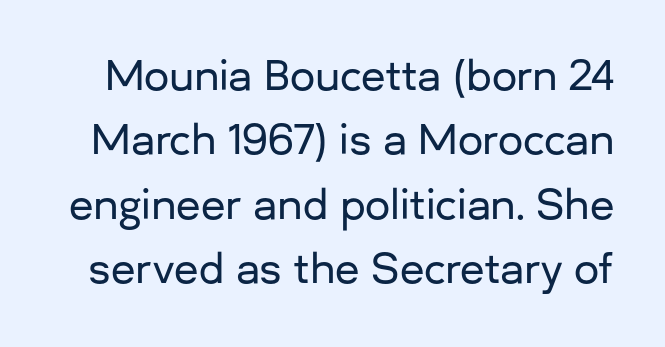
Q: Is the text italic (slanted)? A: No, it is upright.
Q: Is the typeface a serif or a sans-serif typeface? A: Sans-serif.
Q: Is the text underlined? A: No.
Q: Is the spacing between letters normal or unusually wide? A: Normal.
Q: Is the spacing between lines tight, normal or loose? A: Normal.
Q: Width (condensed, normal, or wide)? A: Normal.
Q: Stroke contrast? A: Low.
Q: x-height? A: Medium.
Q: Monospaced? A: No.
